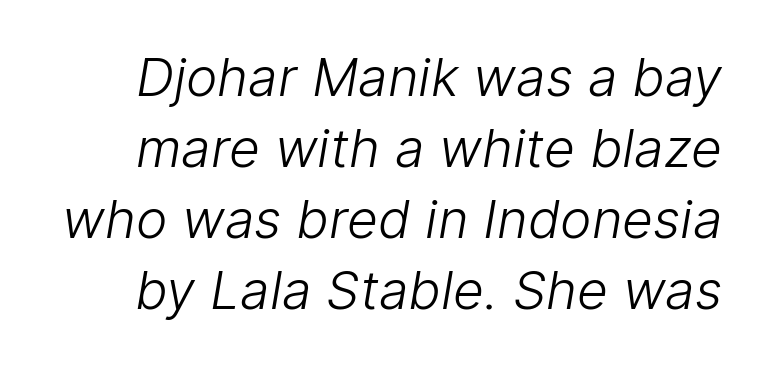
The image shows 53 px light sans-serif type; set normal line spacing (1.34x), normal letter spacing, not underlined; low stroke contrast and a medium x-height.
